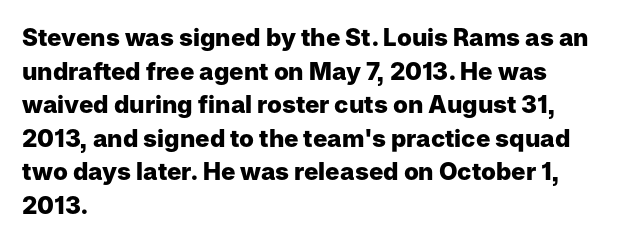
Q: Is the text bold? A: Yes.
Q: Is the text italic (slanted)? A: No, it is upright.
Q: Is the text underlined? A: No.
Q: How is the paragraph aligned? A: Left-aligned.
Q: Is the spacing between letters normal or unusually wide? A: Normal.
Q: Is the spacing between lines tight, normal or loose? A: Normal.
